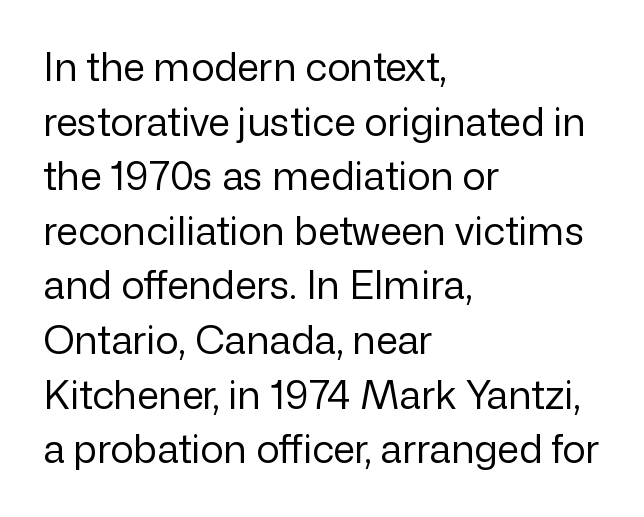
The image shows 39 px regular-weight sans-serif type, upright; set left-aligned, normal line spacing (1.4x), normal letter spacing, not underlined; low stroke contrast and a medium x-height.
